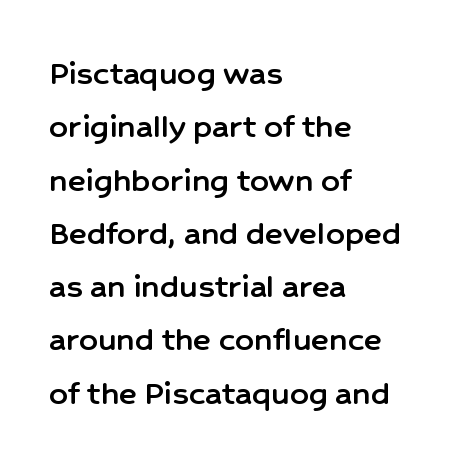
Q: Is the text italic (slanted)? A: No, it is upright.
Q: Is the typeface a serif or a sans-serif typeface? A: Sans-serif.
Q: Is the text underlined? A: No.
Q: How is the paragraph aligned? A: Left-aligned.
Q: Is the spacing between letters normal or unusually wide? A: Normal.
Q: Is the spacing between lines tight, normal or loose? A: Normal.
Q: Width (condensed, normal, or wide)? A: Normal.
Q: Stroke contrast? A: Low.
Q: x-height? A: Medium.
Q: Monospaced? A: No.
